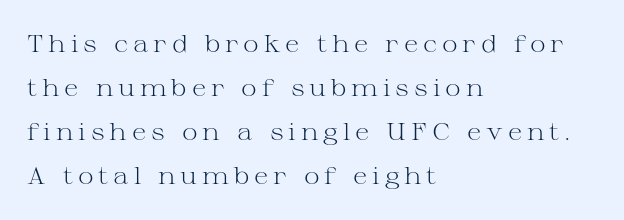
The image shows 24 px text type, upright; set left-aligned, line spacing 1.84x, unusually wide letter spacing (+0.2 em), not underlined.
